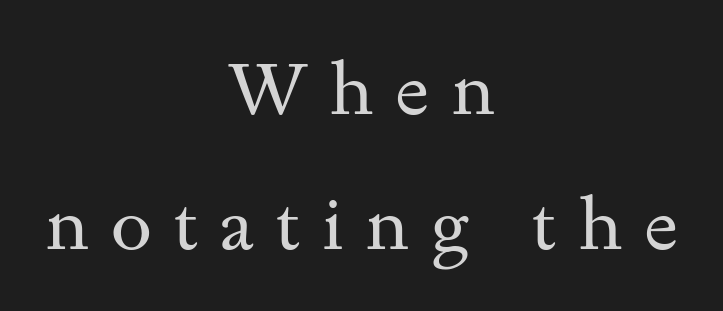
The letters advance in unequal steps, a hallmark of proportional type. Words float on clear page, feet unadorned. Yep, those are serifs on the letters. The typeface has the unassuming heft of standard copy or less.
